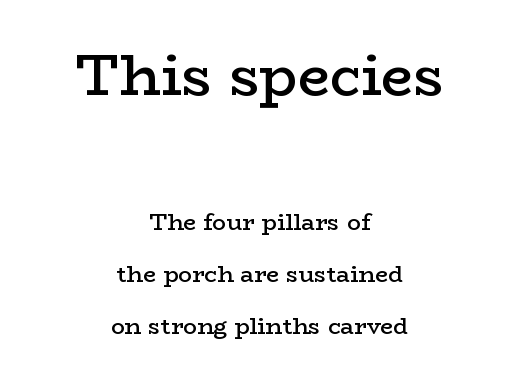
{"serif": "yes", "italic": "no", "bold": "semi", "weight": "semibold", "width": "wide", "stroke_contrast": "low", "x_height": "medium", "monospaced": "no", "underline": "no", "align": "center", "line_spacing": "loose", "line_spacing_ratio": 2.26, "letter_spacing": "normal", "letter_spacing_em": 0.0, "larger_block": "first", "size_ratio": 2.48, "glyph_px": 57}
